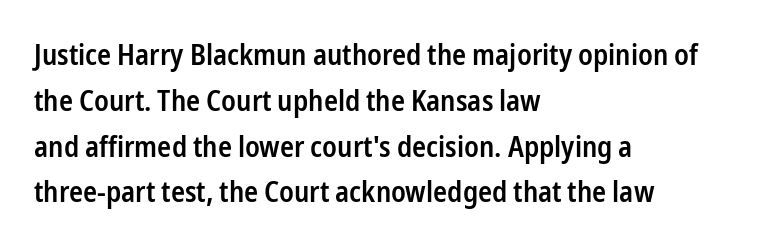
This is the regular roman posture of the typeface. Teacher's note: observe the even left margin — that is flush-left alignment. Font category for this specimen: sans-serif. Compared with an ordinary text face, these strokes are moderately heavier — a semibold. The passage shown is typed in a proportional face where columns would drift.
